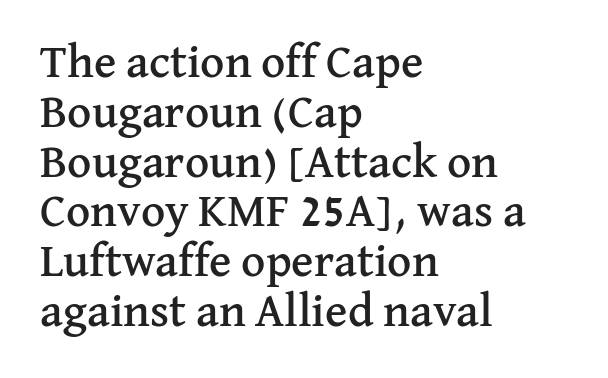
The image shows 47 px serif type, upright; set left-aligned, tight line spacing (1.06x), normal letter spacing, not underlined; medium stroke contrast and a medium x-height.
